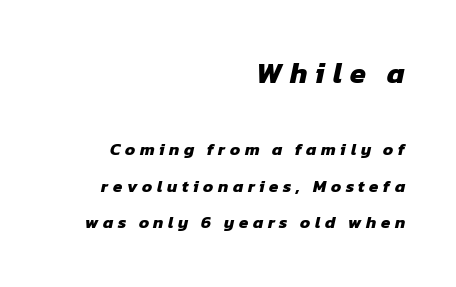
{"serif": "no", "bold": "yes", "weight": "heavy", "width": "normal", "stroke_contrast": "low", "x_height": "medium", "monospaced": "no", "underline": "no", "align": "right", "line_spacing": "loose", "line_spacing_ratio": 2.14, "letter_spacing": "wide", "letter_spacing_em": 0.27, "larger_block": "first", "size_ratio": 1.71, "glyph_px": 29}
